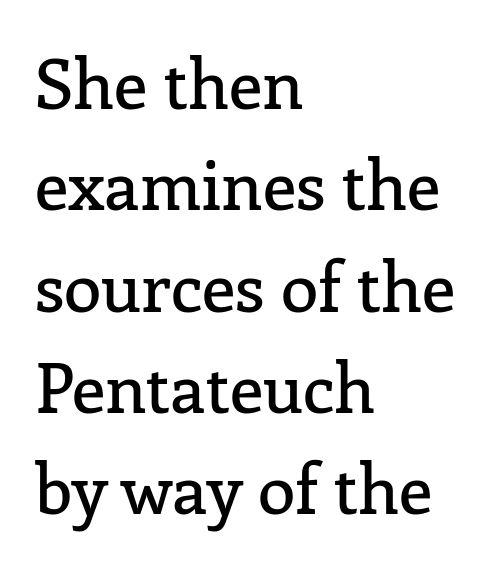
Q: Is the text italic (slanted)? A: No, it is upright.
Q: Is the typeface a serif or a sans-serif typeface? A: Serif.
Q: Is the text underlined? A: No.
Q: How is the paragraph aligned? A: Left-aligned.
Q: Is the spacing between letters normal or unusually wide? A: Normal.
Q: Is the spacing between lines tight, normal or loose? A: Normal.
Q: Width (condensed, normal, or wide)? A: Normal.
Q: Stroke contrast? A: Low.
Q: x-height? A: Medium.
Q: Monospaced? A: No.
